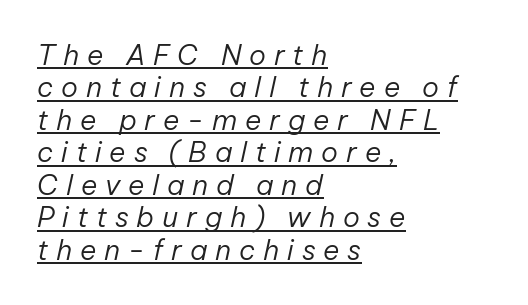
Q: Is the text bold? A: No.
Q: Is the text italic (slanted)? A: Yes, it leans right by about 12 degrees.
Q: Is the text underlined? A: Yes.
Q: How is the paragraph aligned? A: Left-aligned.
Q: Is the spacing between letters normal or unusually wide? A: Unusually wide.
Q: Width (condensed, normal, or wide)? A: Normal.
Q: Stroke contrast? A: Low.
Q: x-height? A: Medium.
Q: Monospaced? A: No.
